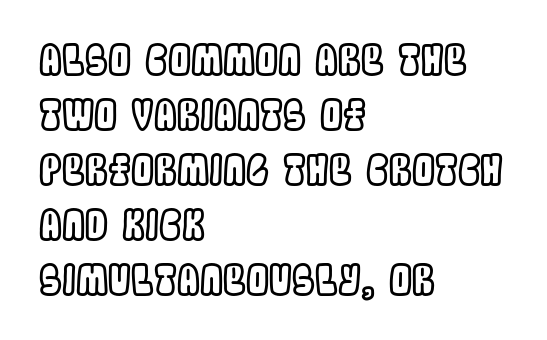
The image shows 41 px condensed type, upright; set left-aligned, normal line spacing (1.34x), normal letter spacing, not underlined; a large x-height.
